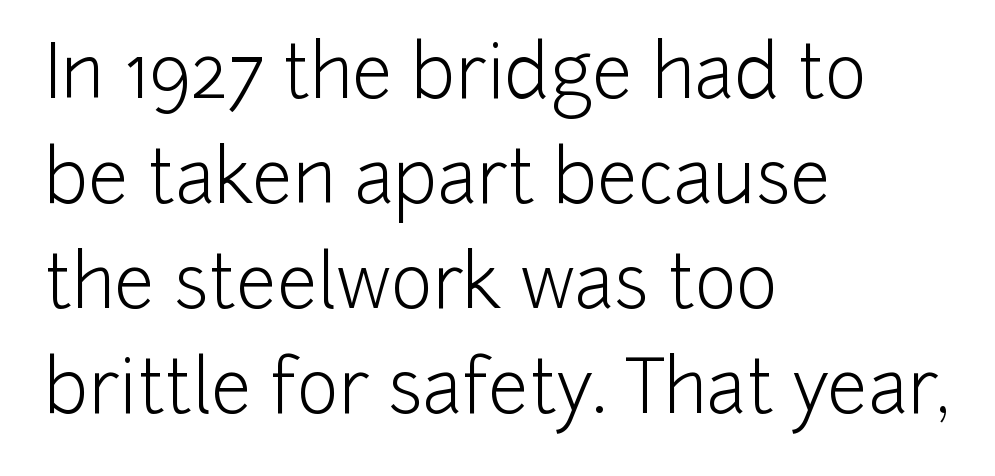
The image shows 72 px light sans-serif type, upright; set left-aligned, normal line spacing (1.46x), normal letter spacing, not underlined; low stroke contrast and a medium x-height.
